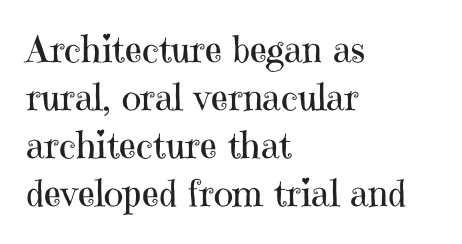
On a weight scale, this lands at 450 or below. Horizontally, the lines are justified to the leading edge only. Any mark beneath the type? The region is blank. Between one letter and the next there's only the usual sliver of space. The passage shown is typed in a proportional face where columns would drift. Font category for this specimen: serif.
